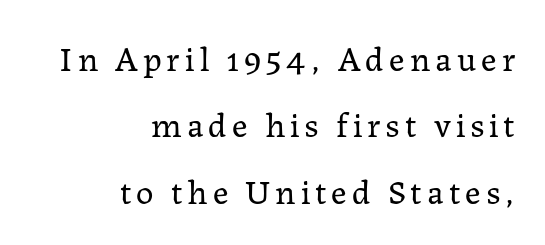
Q: Is the text bold? A: No.
Q: Is the text italic (slanted)? A: No, it is upright.
Q: Is the typeface a serif or a sans-serif typeface? A: Serif.
Q: Is the text underlined? A: No.
Q: How is the paragraph aligned? A: Right-aligned.
Q: Is the spacing between lines tight, normal or loose? A: Loose.
Q: Width (condensed, normal, or wide)? A: Normal.
Q: Stroke contrast? A: Low.
Q: x-height? A: Medium.
Q: Monospaced? A: No.
